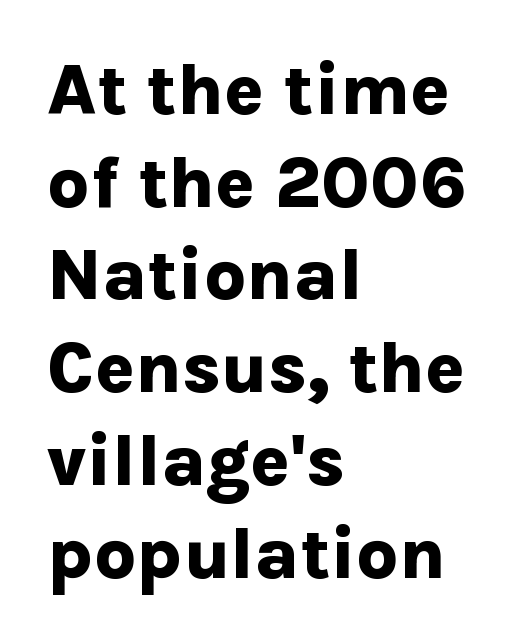
The image shows 73 px bold sans-serif type, upright; set left-aligned, normal line spacing (1.27x), normal letter spacing, not underlined; low stroke contrast and a medium x-height.
